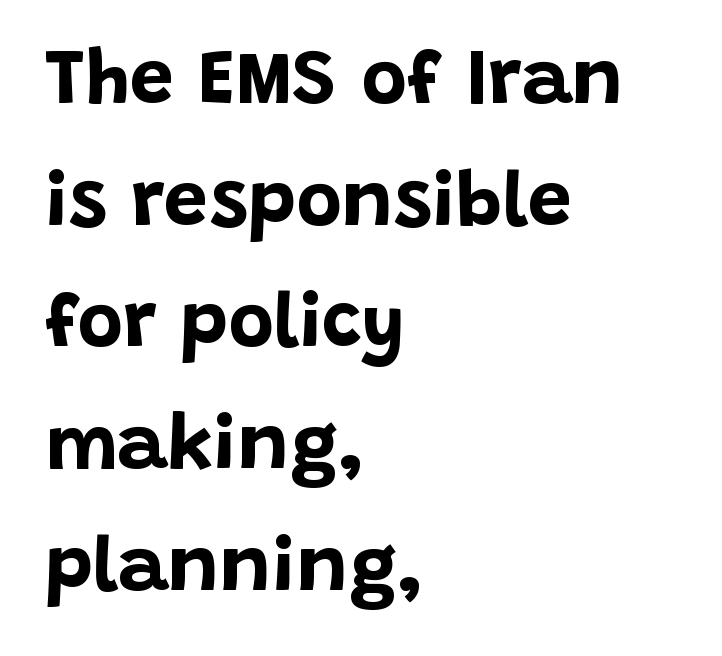
The image shows 78 px bold sans-serif type, upright; set left-aligned, normal line spacing (1.56x), normal letter spacing, not underlined; low stroke contrast and a large x-height.
